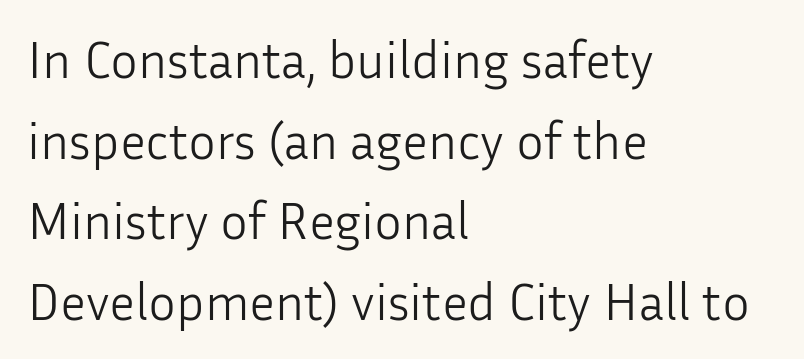
Q: Is the text bold? A: No.
Q: Is the text italic (slanted)? A: No, it is upright.
Q: Is the typeface a serif or a sans-serif typeface? A: Sans-serif.
Q: Is the text underlined? A: No.
Q: How is the paragraph aligned? A: Left-aligned.
Q: Is the spacing between letters normal or unusually wide? A: Normal.
Q: Is the spacing between lines tight, normal or loose? A: Normal.
Q: Width (condensed, normal, or wide)? A: Normal.
Q: Stroke contrast? A: Low.
Q: x-height? A: Medium.
Q: Monospaced? A: No.
